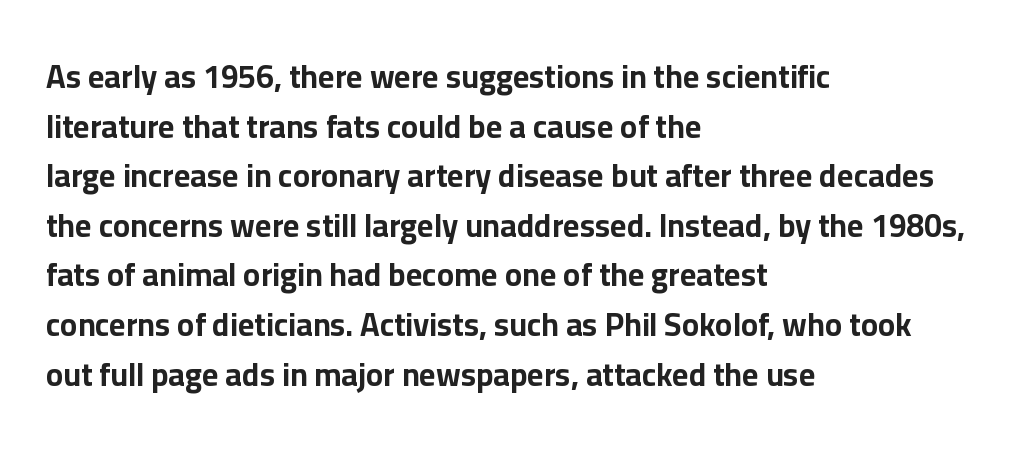
Q: Is the text bold? A: Yes.
Q: Is the text italic (slanted)? A: No, it is upright.
Q: Is the typeface a serif or a sans-serif typeface? A: Sans-serif.
Q: Is the text underlined? A: No.
Q: How is the paragraph aligned? A: Left-aligned.
Q: Is the spacing between letters normal or unusually wide? A: Normal.
Q: Is the spacing between lines tight, normal or loose? A: Normal.
Q: Width (condensed, normal, or wide)? A: Normal.
Q: Stroke contrast? A: Low.
Q: x-height? A: Medium.
Q: Monospaced? A: No.
